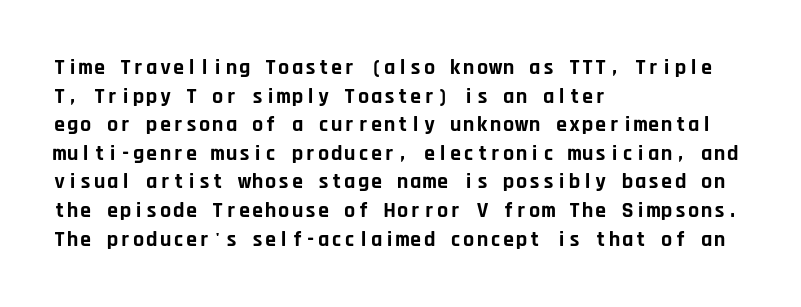
The image shows 22 px bold type, upright; set left-aligned, normal line spacing (1.3x), normal letter spacing, not underlined.
